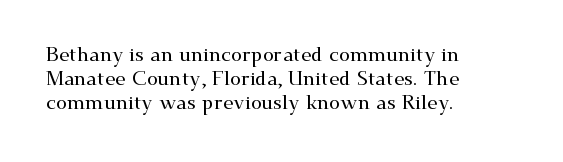
If you drew a line through each stem, it would be perfectly vertical. The line texture is even and compact thanks to regular tracking. Which margin do the lines hug? The left one — the right edge is uneven. Letters rest on an invisible, unmarked baseline.
